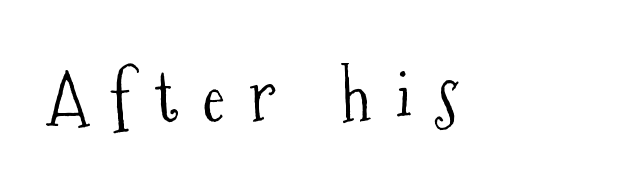
{"serif": "yes", "italic": "no", "bold": "no", "weight": "light", "width": "condensed", "stroke_contrast": "medium", "x_height": "medium", "monospaced": "no", "underline": "no", "letter_spacing": "wide", "letter_spacing_em": 0.35, "glyph_px": 70}
